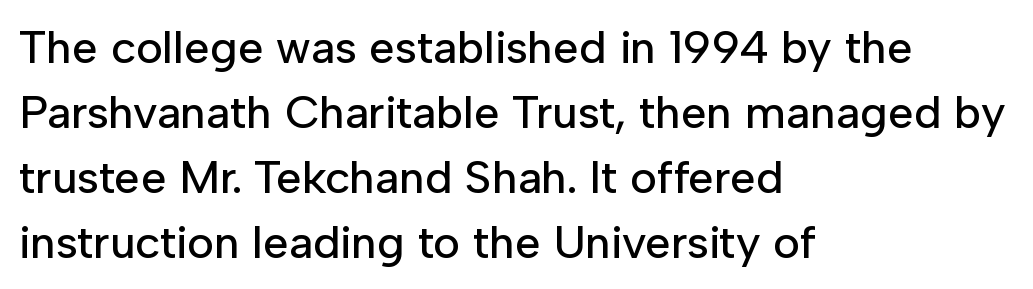
{"serif": "no", "italic": "no", "width": "normal", "stroke_contrast": "low", "x_height": "medium", "monospaced": "no", "underline": "no", "align": "left", "line_spacing": "normal", "line_spacing_ratio": 1.41, "letter_spacing": "normal", "letter_spacing_em": 0.0, "glyph_px": 46}
